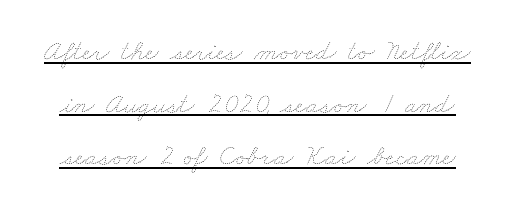
You can see a thin bar hugging the bottom of the glyphs. Stroke thickness stays within the range of a standard reading face or lighter. Each letter keeps its own natural width here, so spacing adapts to shape. Default kerning and tracking; the words read as compact shapes.
